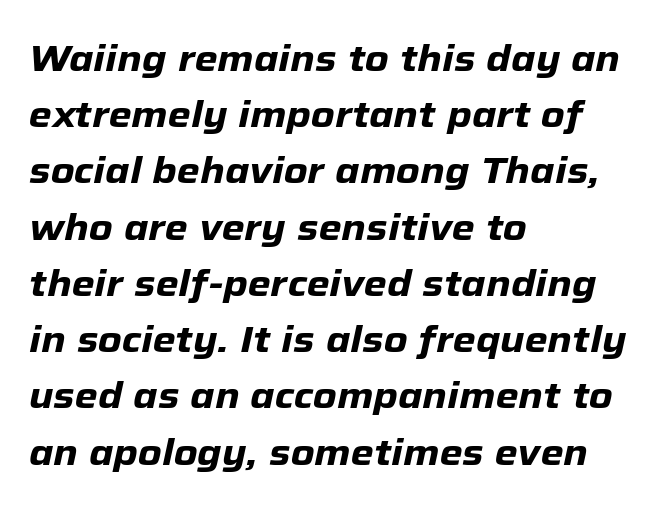
Compared with an ordinary text face, these strokes are far heavier — a full bold. Observe the ordinary spacing: letters are neighbours, not strangers. Caption: multi-line text, flush left, ragged right. Vertical spacing — default. Note the varied advance widths — an 'i' is clearly narrower than an 'm'.
